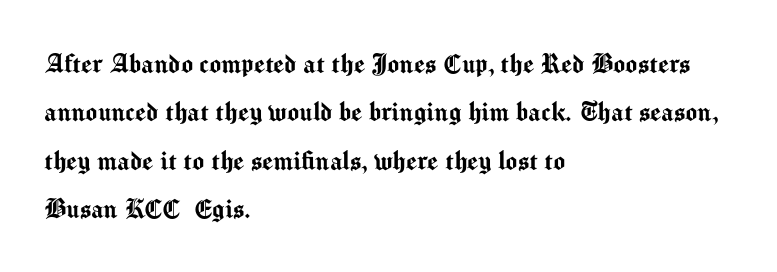
The image shows 31 px sans-serif type, upright; set left-aligned, normal line spacing (1.56x), normal letter spacing, not underlined; medium stroke contrast and a medium x-height.
